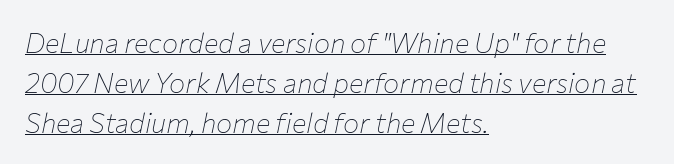
Q: Is the text bold? A: No.
Q: Is the text italic (slanted)? A: Yes, it leans right by about 12 degrees.
Q: Is the text underlined? A: Yes.
Q: How is the paragraph aligned? A: Left-aligned.
Q: Is the spacing between letters normal or unusually wide? A: Normal.
Q: Is the spacing between lines tight, normal or loose? A: Normal.
